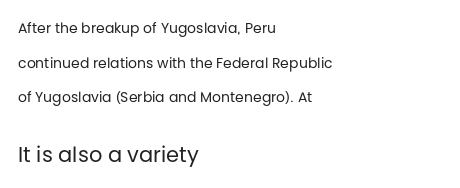
Q: Is the text bold? A: No.
Q: Is the text italic (slanted)? A: No, it is upright.
Q: Is the text underlined? A: No.
Q: How is the paragraph aligned? A: Left-aligned.
Q: Is the spacing between letters normal or unusually wide? A: Normal.
Q: Is the spacing between lines tight, normal or loose? A: Loose.
Q: Which block of text is set in a larger size, the first (top) or the second (bottom)? A: The second (bottom) one.
